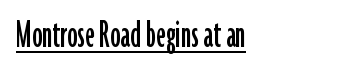
The image shows 41 px condensed sans-serif type, upright; set left-aligned, normal letter spacing, underlined; low stroke contrast and a medium x-height.
